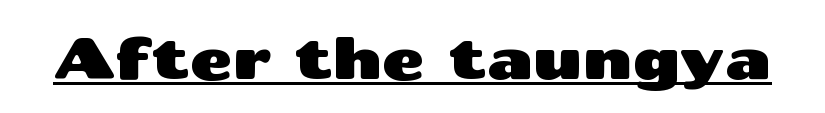
{"serif": "no", "italic": "no", "width": "wide", "stroke_contrast": "medium", "x_height": "medium", "monospaced": "no", "underline": "yes", "letter_spacing": "normal", "letter_spacing_em": 0.0, "glyph_px": 58}
